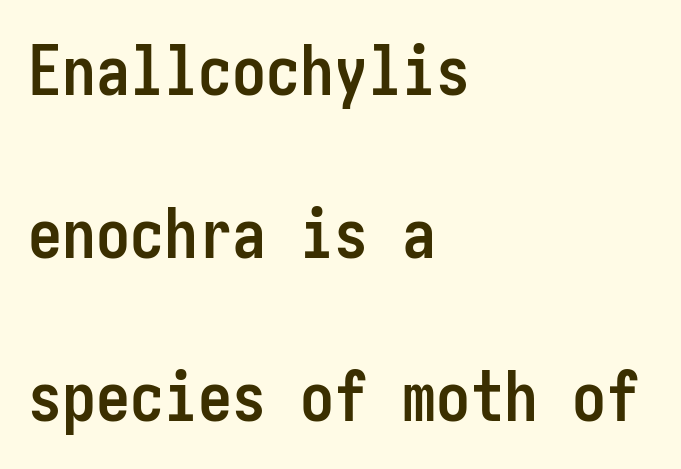
Q: Is the text bold? A: Yes.
Q: Is the text italic (slanted)? A: No, it is upright.
Q: Is the typeface a serif or a sans-serif typeface? A: Sans-serif.
Q: Is the text underlined? A: No.
Q: How is the paragraph aligned? A: Left-aligned.
Q: Is the spacing between letters normal or unusually wide? A: Normal.
Q: Is the spacing between lines tight, normal or loose? A: Loose.
Q: Width (condensed, normal, or wide)? A: Condensed.
Q: Stroke contrast? A: Low.
Q: x-height? A: Medium.
